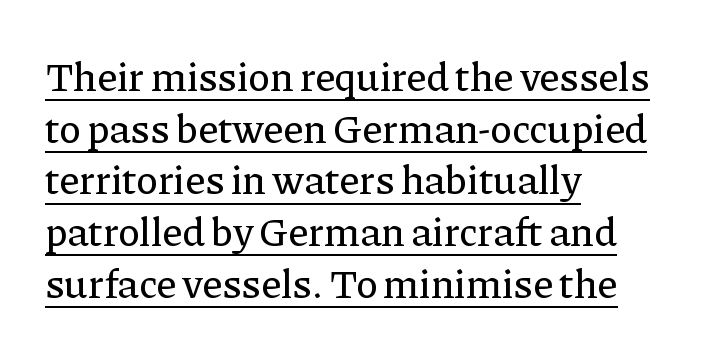
The image shows 41 px serif type, upright; set left-aligned, normal line spacing (1.26x), normal letter spacing, underlined; low stroke contrast and a medium x-height.
